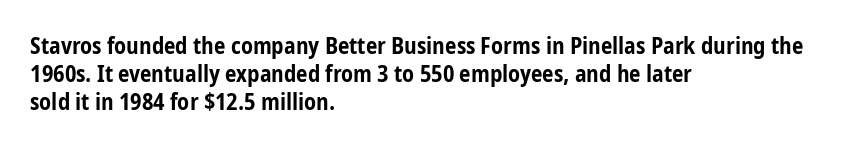
Short and long lines alike share a common starting point at left. Unlike italic type, these characters show no tilt at all. The passage shown is emphatically bold. The face used here is rendered with its standard letterfit. The space beneath each line is pristine and unruled.
